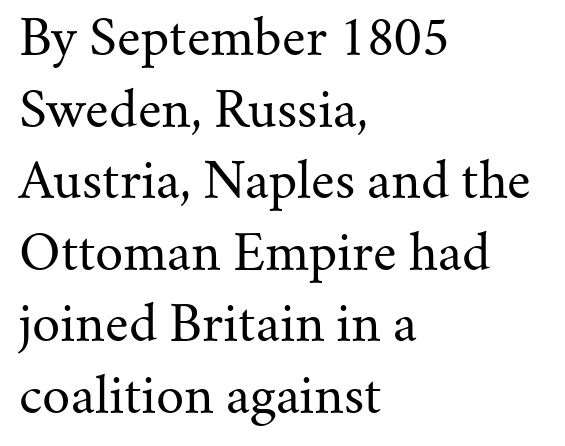
Q: Is the text bold? A: No.
Q: Is the text italic (slanted)? A: No, it is upright.
Q: Is the typeface a serif or a sans-serif typeface? A: Serif.
Q: Is the text underlined? A: No.
Q: How is the paragraph aligned? A: Left-aligned.
Q: Is the spacing between letters normal or unusually wide? A: Normal.
Q: Is the spacing between lines tight, normal or loose? A: Normal.
Q: Width (condensed, normal, or wide)? A: Normal.
Q: Stroke contrast? A: Medium.
Q: x-height? A: Small.
Q: Monospaced? A: No.
